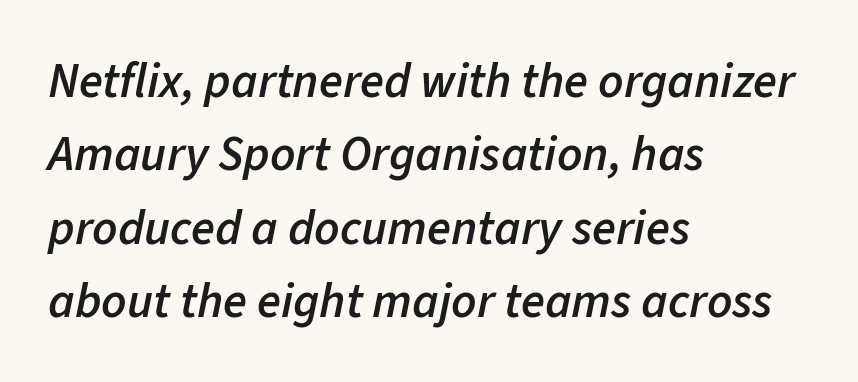
Q: Is the text bold? A: Semi-bold.
Q: Is the text italic (slanted)? A: Yes, it leans right by about 11 degrees.
Q: Is the text underlined? A: No.
Q: How is the paragraph aligned? A: Left-aligned.
Q: Is the spacing between letters normal or unusually wide? A: Normal.
Q: Is the spacing between lines tight, normal or loose? A: Normal.
Q: Width (condensed, normal, or wide)? A: Normal.
Q: Stroke contrast? A: Low.
Q: x-height? A: Medium.
Q: Monospaced? A: No.
